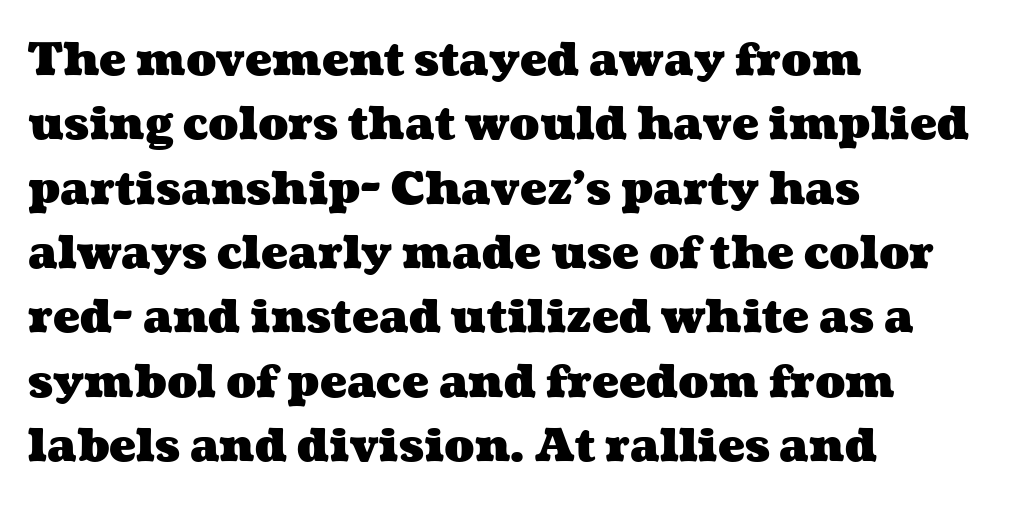
{"bold": "yes", "weight": "heavy", "width": "wide", "stroke_contrast": "medium", "x_height": "medium", "monospaced": "no", "underline": "no", "align": "left", "line_spacing": "normal", "line_spacing_ratio": 1.43, "letter_spacing": "normal", "letter_spacing_em": 0.0, "glyph_px": 45}
